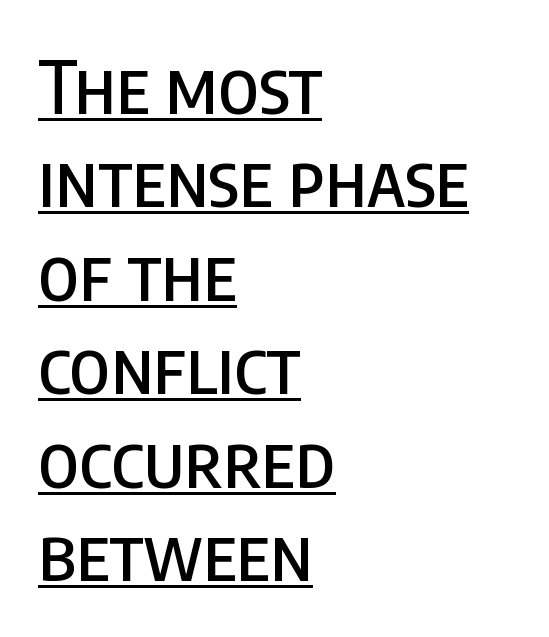
Q: Is the text italic (slanted)? A: No, it is upright.
Q: Is the typeface a serif or a sans-serif typeface? A: Sans-serif.
Q: Is the text underlined? A: Yes.
Q: How is the paragraph aligned? A: Left-aligned.
Q: Is the spacing between letters normal or unusually wide? A: Normal.
Q: Is the spacing between lines tight, normal or loose? A: Normal.
Q: Width (condensed, normal, or wide)? A: Condensed.
Q: Stroke contrast? A: Low.
Q: x-height? A: Large.
Q: Monospaced? A: No.
